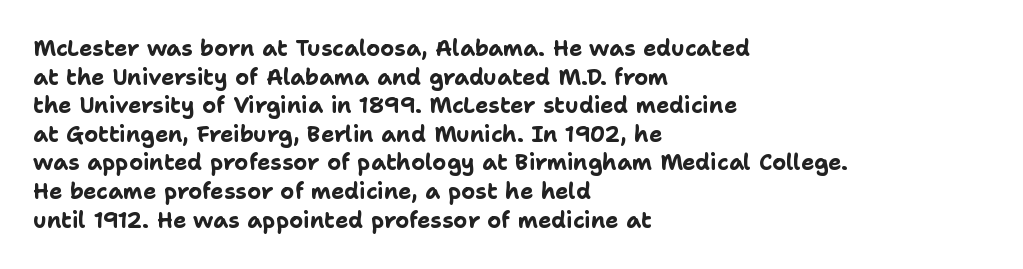
The image shows 22 px bold type, upright; set left-aligned, normal line spacing (1.3x), normal letter spacing, not underlined.
